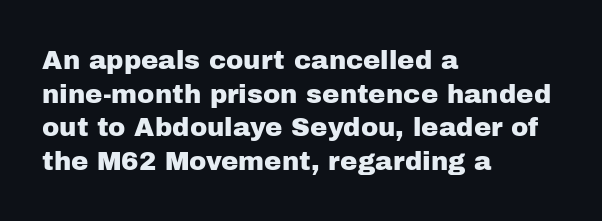
The zone under the glyphs is completely vacant. Line starts are locked; line ends wander. Look at the tracking — it's just the regular setting, nothing added. Horizontal bands of white between lines are of average thickness.
